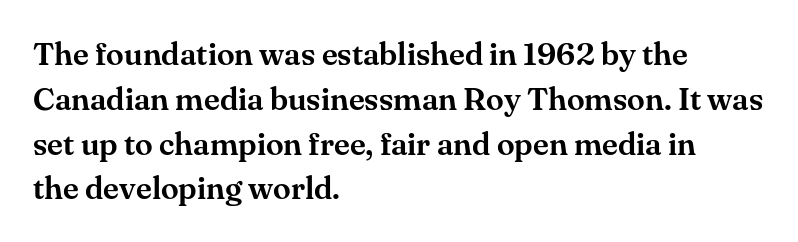
The image shows 32 px serif type, upright; set left-aligned, normal line spacing (1.4x), normal letter spacing, not underlined; medium stroke contrast and a small x-height.
